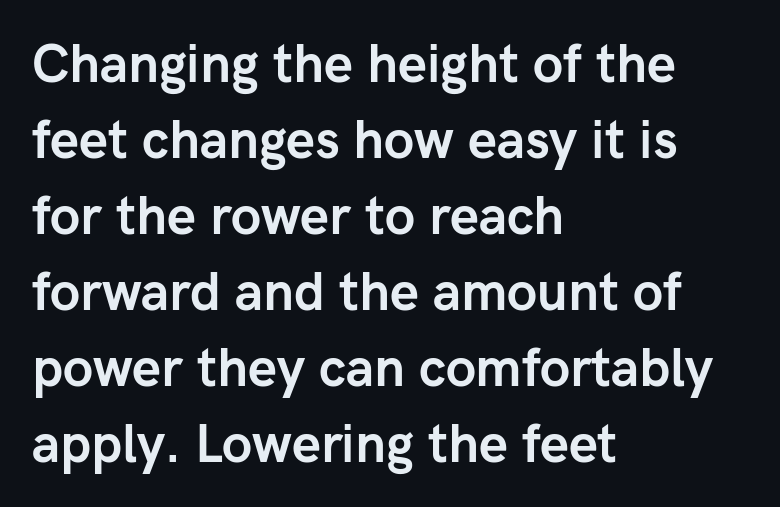
The image shows 52 px semibold sans-serif type, upright; set left-aligned, normal line spacing (1.46x), normal letter spacing, not underlined; low stroke contrast and a medium x-height.
